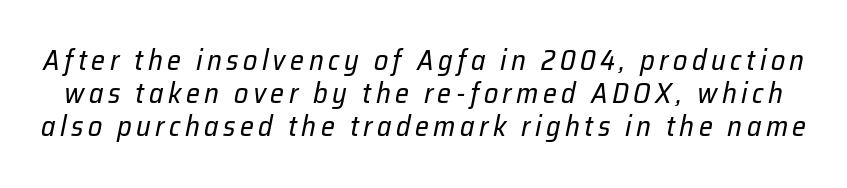
A quiet, ordinary-to-light weight characterises the typeface. The typography opts for an oblique posture over an upright one. Here the designer chose a conventional face with non-uniform glyph widths. Rule under the text: the space is simply empty.
